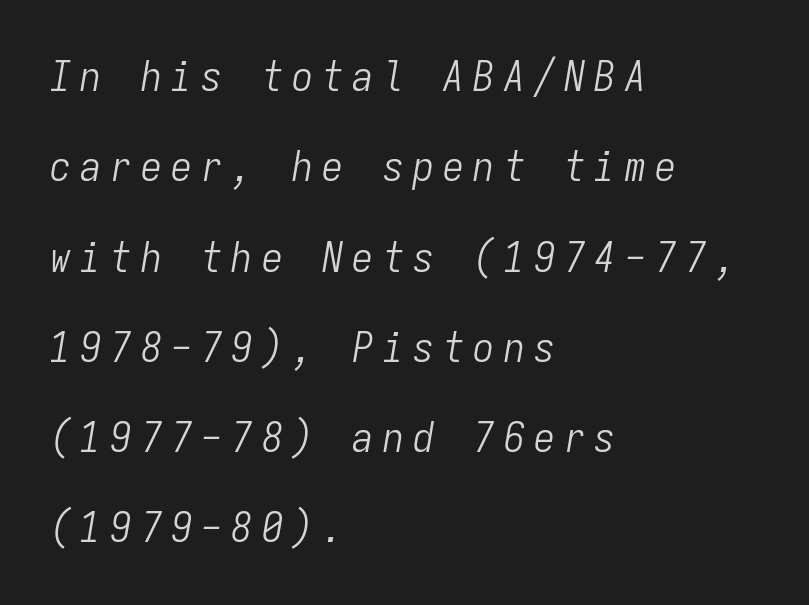
{"italic": "yes", "lean": "right", "slant_degrees": 9, "bold": "no", "weight": "light", "width": "condensed", "stroke_contrast": "low", "x_height": "medium", "monospaced": "yes", "underline": "no", "align": "left", "line_spacing": "loose", "line_spacing_ratio": 2.15, "letter_spacing": "wide", "letter_spacing_em": 0.22, "glyph_px": 42}
